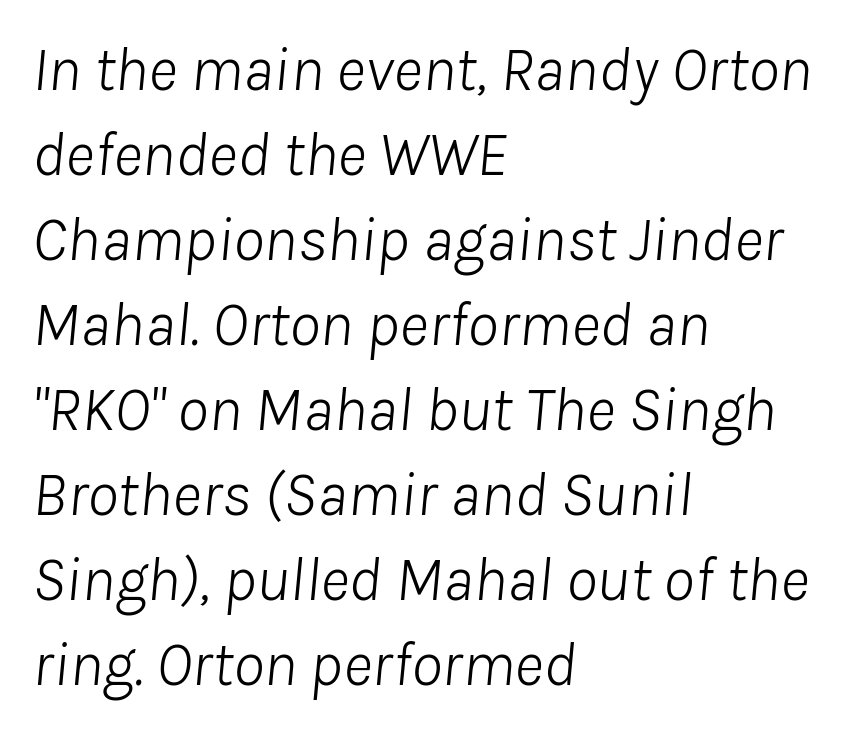
Q: Is the text bold? A: No.
Q: Is the text italic (slanted)? A: Yes, it leans right by about 8 degrees.
Q: Is the text underlined? A: No.
Q: How is the paragraph aligned? A: Left-aligned.
Q: Is the spacing between letters normal or unusually wide? A: Normal.
Q: Is the spacing between lines tight, normal or loose? A: Normal.
Q: Width (condensed, normal, or wide)? A: Normal.
Q: Stroke contrast? A: Low.
Q: x-height? A: Medium.
Q: Monospaced? A: No.
